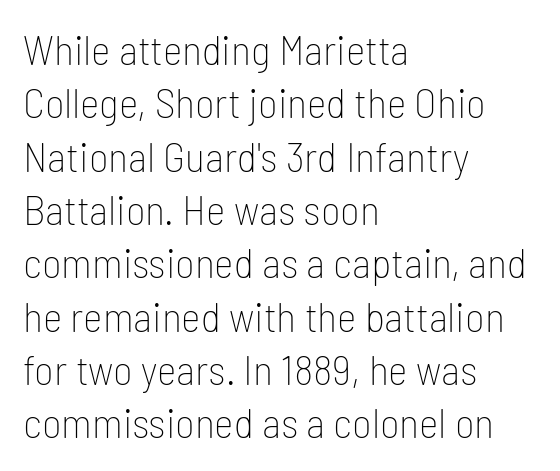
The image shows 42 px thin, condensed sans-serif type, upright; set left-aligned, normal line spacing (1.27x), normal letter spacing, not underlined; low stroke contrast and a medium x-height.
